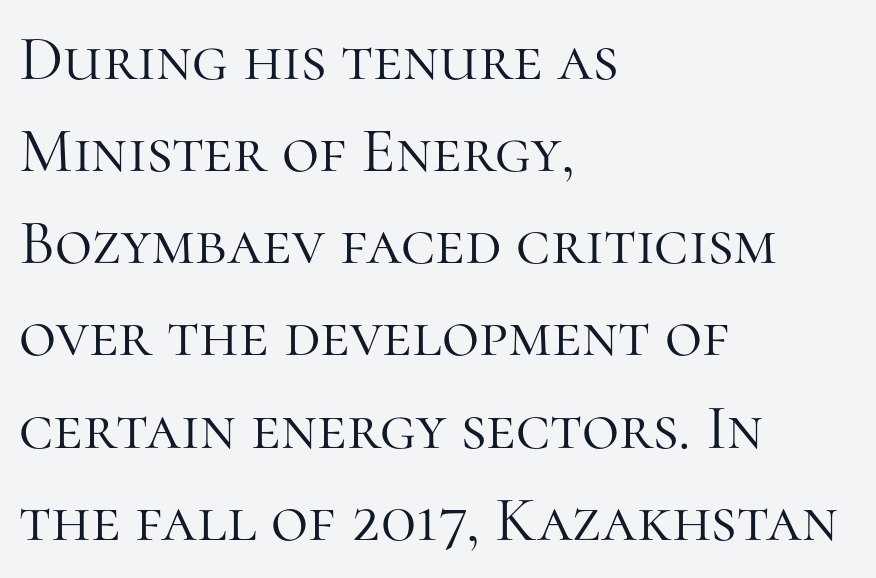
The image shows 64 px light serif type, upright; set left-aligned, normal line spacing (1.44x), normal letter spacing, not underlined; high stroke contrast and a medium x-height.
